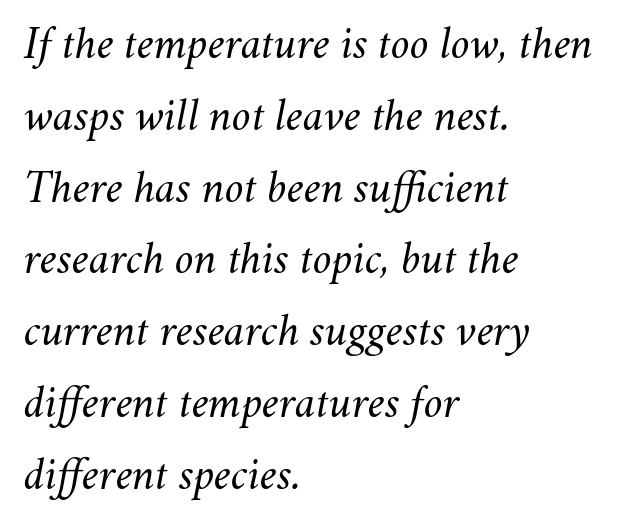
Q: Is the text bold? A: No.
Q: Is the text italic (slanted)? A: Yes, it leans right by about 11 degrees.
Q: Is the text underlined? A: No.
Q: How is the paragraph aligned? A: Left-aligned.
Q: Is the spacing between letters normal or unusually wide? A: Normal.
Q: Is the spacing between lines tight, normal or loose? A: Normal.
Q: Width (condensed, normal, or wide)? A: Normal.
Q: Stroke contrast? A: Medium.
Q: x-height? A: Small.
Q: Monospaced? A: No.
